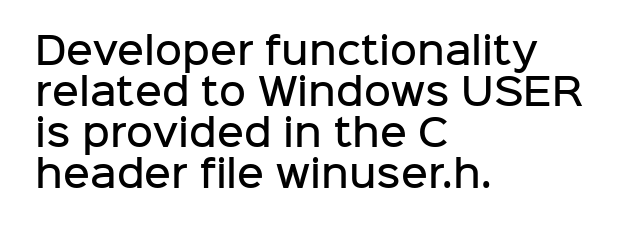
The image shows 37 px semibold sans-serif type, upright; set left-aligned, tight line spacing (1.11x), normal letter spacing, not underlined; low stroke contrast and a medium x-height.
